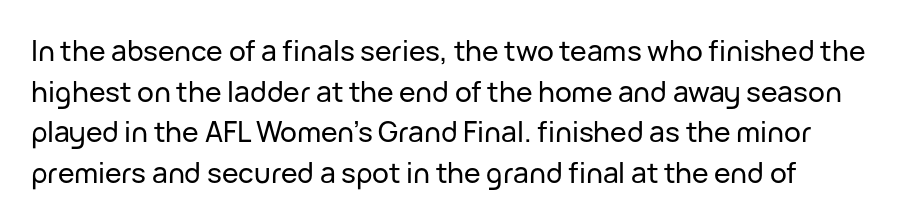
Q: Is the text italic (slanted)? A: No, it is upright.
Q: Is the typeface a serif or a sans-serif typeface? A: Sans-serif.
Q: Is the text underlined? A: No.
Q: How is the paragraph aligned? A: Left-aligned.
Q: Is the spacing between letters normal or unusually wide? A: Normal.
Q: Is the spacing between lines tight, normal or loose? A: Normal.
Q: Width (condensed, normal, or wide)? A: Normal.
Q: Stroke contrast? A: Low.
Q: x-height? A: Medium.
Q: Monospaced? A: No.
